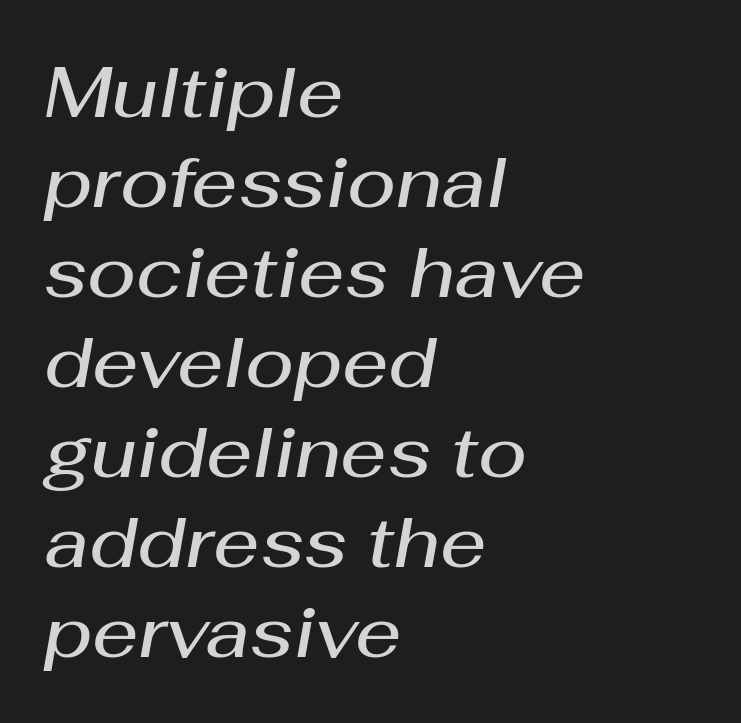
The letters advance in unequal steps, a hallmark of proportional type. I'd describe the lettering as semibold — firm but not a full bold. Quick note: interline space is typical. Layout note: lines flush left.
